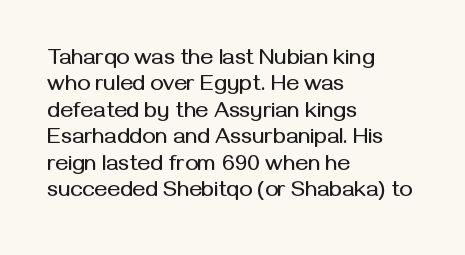
The image shows 22 px text type, upright; set left-aligned, line spacing 1.2x, normal letter spacing, not underlined.
